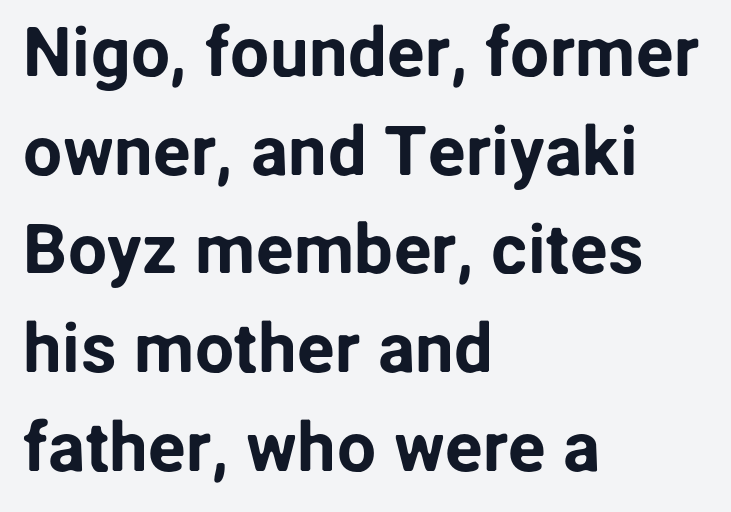
{"serif": "no", "italic": "no", "width": "normal", "stroke_contrast": "low", "x_height": "medium", "monospaced": "no", "underline": "no", "align": "left", "line_spacing": "normal", "line_spacing_ratio": 1.41, "letter_spacing": "normal", "letter_spacing_em": 0.0, "glyph_px": 70}
